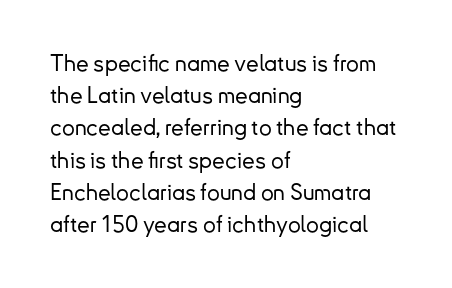
Q: Is the text italic (slanted)? A: No, it is upright.
Q: Is the text underlined? A: No.
Q: How is the paragraph aligned? A: Left-aligned.
Q: Is the spacing between letters normal or unusually wide? A: Normal.
Q: Is the spacing between lines tight, normal or loose? A: Normal.
